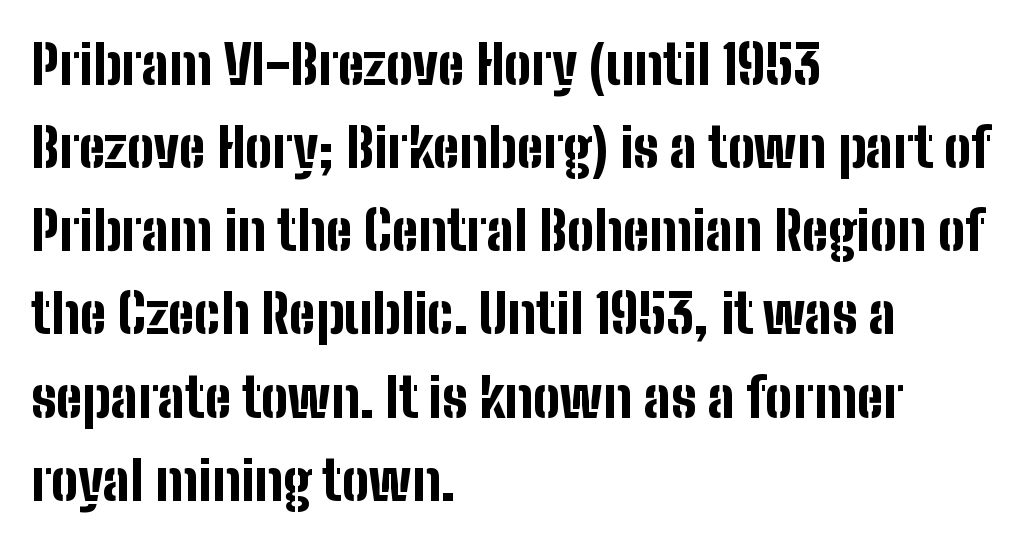
The image shows 54 px bold, condensed sans-serif type, upright; set left-aligned, normal line spacing (1.54x), normal letter spacing, not underlined; low stroke contrast and a medium x-height.
